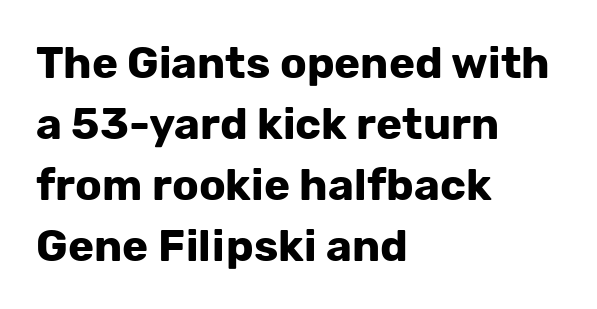
The image shows 44 px bold sans-serif type, upright; set left-aligned, normal line spacing (1.39x), normal letter spacing, not underlined; low stroke contrast and a medium x-height.
